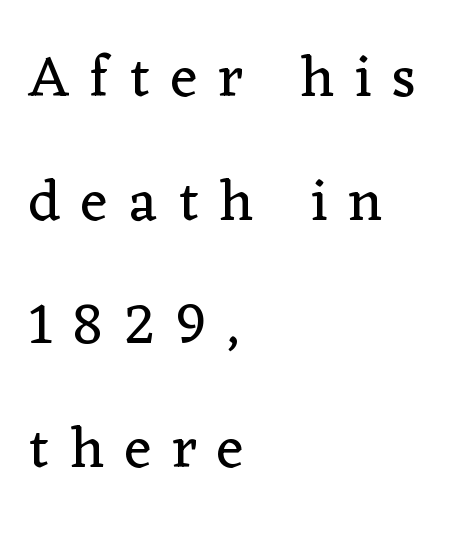
Q: Is the text bold? A: No.
Q: Is the text italic (slanted)? A: No, it is upright.
Q: Is the typeface a serif or a sans-serif typeface? A: Serif.
Q: Is the text underlined? A: No.
Q: How is the paragraph aligned? A: Left-aligned.
Q: Is the spacing between letters normal or unusually wide? A: Unusually wide.
Q: Is the spacing between lines tight, normal or loose? A: Loose.
Q: Width (condensed, normal, or wide)? A: Normal.
Q: Stroke contrast? A: Low.
Q: x-height? A: Medium.
Q: Monospaced? A: No.
